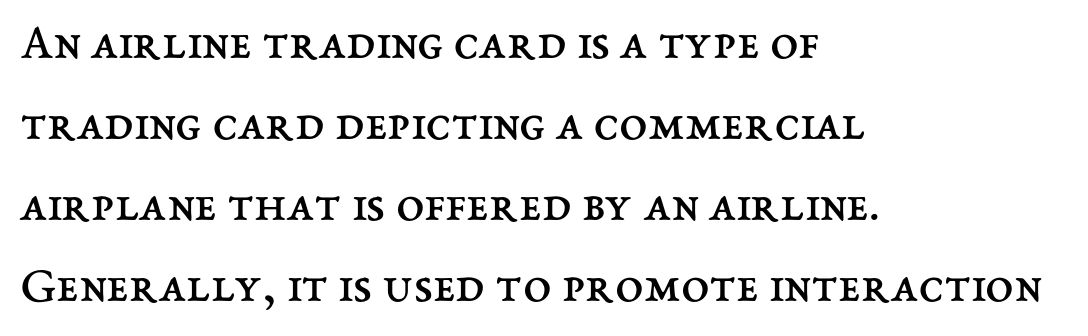
The image shows 51 px regular-weight type, upright; set left-aligned, normal line spacing (1.59x), normal letter spacing, not underlined; medium stroke contrast and a medium x-height.
